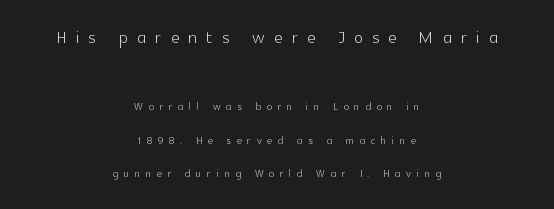
The typography opts for an upright posture over an oblique one. Underline: absent. Reading down the block, each line starts at a different indent, mirrored at its end. You could only call the tracking loose — the letters float apart.
